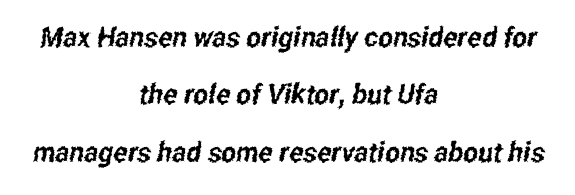
The typesetter chose a symmetrical, centered arrangement here. Nobody touched the tracking dial on this one. This rendering features lettering with no underline. Grotesque or geometric, the face here clearly has no serifs. The block of text is sparse from top to bottom, with ample space between rows.
